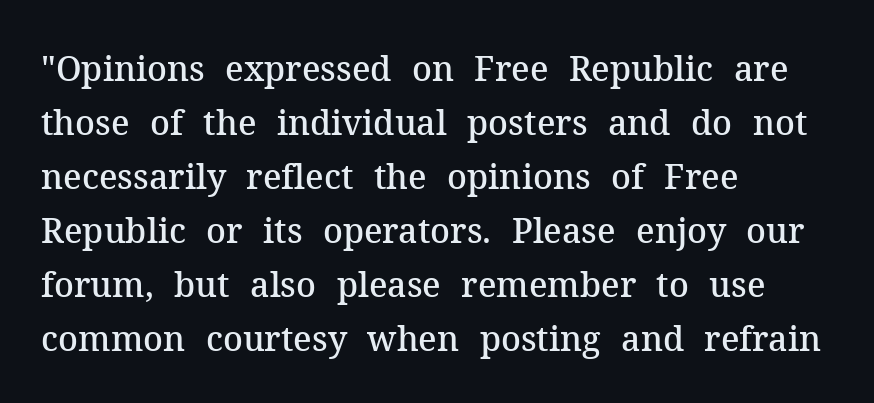
Q: Is the text bold? A: Semi-bold.
Q: Is the text italic (slanted)? A: No, it is upright.
Q: Is the typeface a serif or a sans-serif typeface? A: Serif.
Q: Is the text underlined? A: No.
Q: How is the paragraph aligned? A: Left-aligned.
Q: Is the spacing between letters normal or unusually wide? A: Normal.
Q: Is the spacing between lines tight, normal or loose? A: Normal.
Q: Width (condensed, normal, or wide)? A: Normal.
Q: Stroke contrast? A: Medium.
Q: x-height? A: Medium.
Q: Monospaced? A: No.
